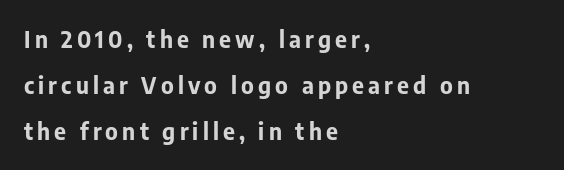
{"italic": "no", "bold": "yes", "underline": "no", "align": "left", "line_spacing": "loose", "line_spacing_ratio": 1.99, "glyph_px": 23}
